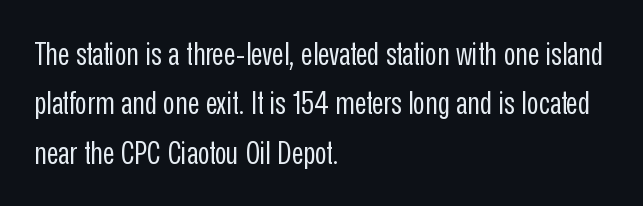
Q: Is the text bold? A: No.
Q: Is the text italic (slanted)? A: No, it is upright.
Q: Is the typeface a serif or a sans-serif typeface? A: Sans-serif.
Q: Is the text underlined? A: No.
Q: How is the paragraph aligned? A: Left-aligned.
Q: Is the spacing between letters normal or unusually wide? A: Normal.
Q: Is the spacing between lines tight, normal or loose? A: Normal.
Q: Width (condensed, normal, or wide)? A: Condensed.
Q: Stroke contrast? A: Low.
Q: x-height? A: Medium.
Q: Monospaced? A: No.
